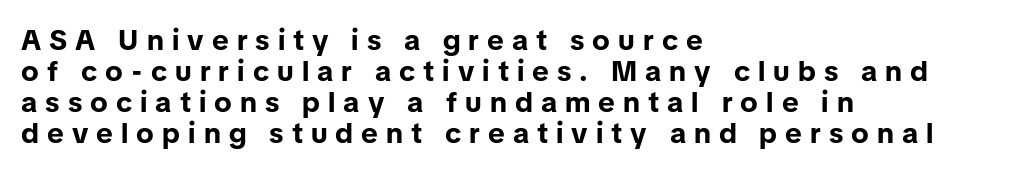
The image shows 29 px bold sans-serif type, upright; set left-aligned, tight line spacing (1.07x), unusually wide letter spacing (+0.28 em), not underlined; low stroke contrast and a medium x-height.
